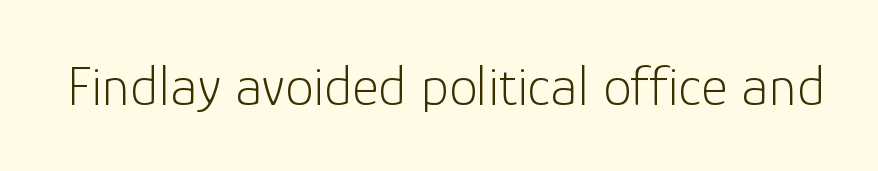
The image shows 57 px light sans-serif type, upright; set normal letter spacing, not underlined; low stroke contrast and a medium x-height.
